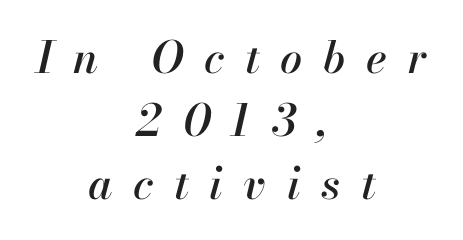
Q: Is the text italic (slanted)? A: Yes, it leans right by about 13 degrees.
Q: Is the text underlined? A: No.
Q: How is the paragraph aligned? A: Centered.
Q: Is the spacing between letters normal or unusually wide? A: Unusually wide.
Q: Is the spacing between lines tight, normal or loose? A: Normal.
Q: Width (condensed, normal, or wide)? A: Normal.
Q: Stroke contrast? A: High.
Q: x-height? A: Small.
Q: Monospaced? A: No.
